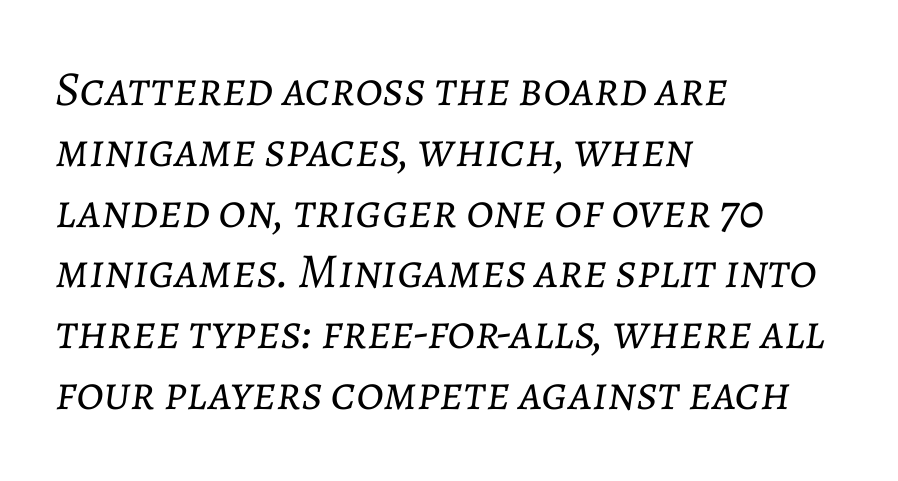
The image shows 49 px light type, italic (leaning right); set left-aligned, line spacing 1.24x, normal letter spacing, not underlined; low stroke contrast and a medium x-height.
